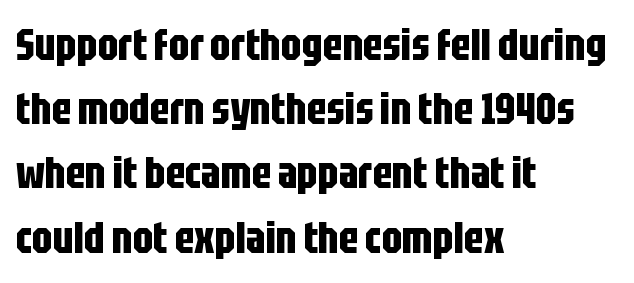
{"serif": "no", "italic": "no", "bold": "yes", "weight": "bold", "width": "condensed", "stroke_contrast": "low", "x_height": "large", "monospaced": "no", "underline": "no", "align": "left", "line_spacing": "normal", "line_spacing_ratio": 1.46, "letter_spacing": "normal", "letter_spacing_em": 0.0, "glyph_px": 44}
